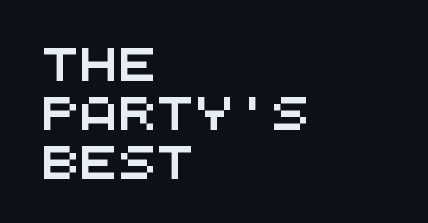
Serif or sans? Sans — the stroke terminals are bare. Compared with a centered layout, this one pins lines to the left instead. Between one letter and the next there's only the usual sliver of space. A typesetter would call this leading conventional body-copy spacing. The face used here is monospaced, like something from a code editor. Letters rest on an invisible, unmarked baseline.
